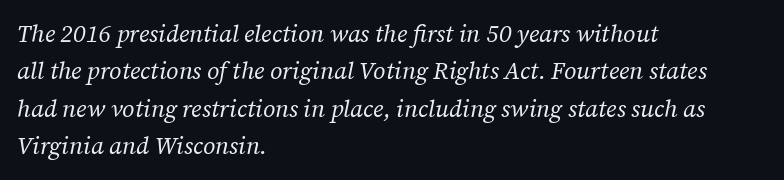
Q: Is the text bold? A: No.
Q: Is the text italic (slanted)? A: Yes, it leans right by about 12 degrees.
Q: Is the text underlined? A: No.
Q: How is the paragraph aligned? A: Left-aligned.
Q: Is the spacing between letters normal or unusually wide? A: Normal.
Q: Is the spacing between lines tight, normal or loose? A: Normal.
